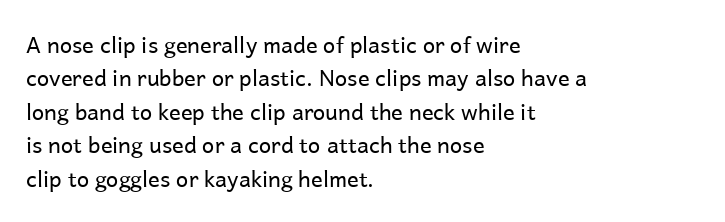
The image shows 22 px text type, upright; set left-aligned, normal line spacing (1.52x), normal letter spacing, not underlined.
